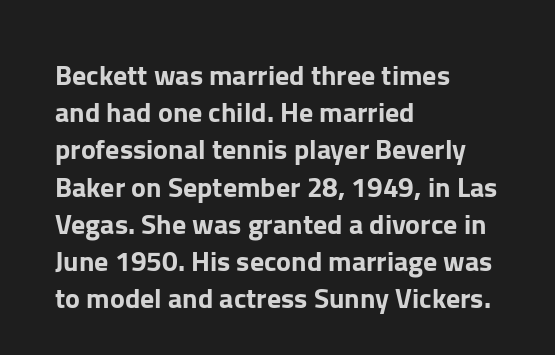
Q: Is the text italic (slanted)? A: No, it is upright.
Q: Is the typeface a serif or a sans-serif typeface? A: Sans-serif.
Q: Is the text underlined? A: No.
Q: How is the paragraph aligned? A: Left-aligned.
Q: Is the spacing between letters normal or unusually wide? A: Normal.
Q: Is the spacing between lines tight, normal or loose? A: Normal.
Q: Width (condensed, normal, or wide)? A: Normal.
Q: Stroke contrast? A: Low.
Q: x-height? A: Medium.
Q: Monospaced? A: No.
